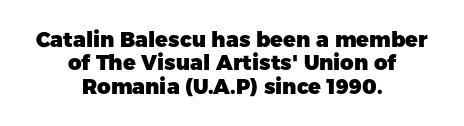
{"italic": "no", "bold": "yes", "underline": "no", "align": "center", "line_spacing": "tight", "line_spacing_ratio": 1.11, "letter_spacing": "normal", "letter_spacing_em": 0.0, "glyph_px": 21}
